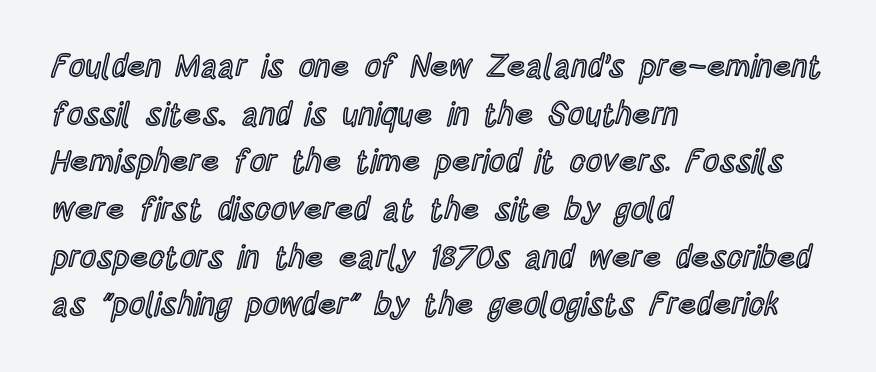
Visually the block forms a straight wall on the left and a jagged coastline on the right. Observe the ordinary spacing: letters are neighbours, not strangers. Plain, unruled lines of type. The passage shown stacks its lines at a standard gap. The letters advance in unequal steps, a hallmark of proportional type.
